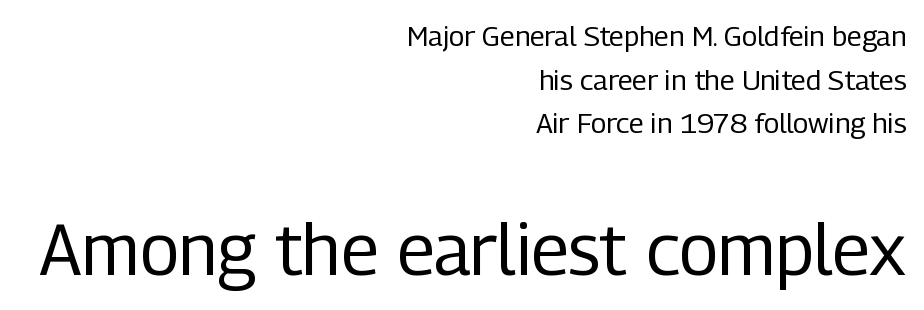
{"serif": "no", "italic": "no", "bold": "no", "weight": "regular", "width": "condensed", "stroke_contrast": "low", "x_height": "medium", "monospaced": "no", "underline": "no", "align": "right", "line_spacing": "normal", "line_spacing_ratio": 1.56, "letter_spacing": "normal", "letter_spacing_em": 0.0, "larger_block": "second", "size_ratio": 2.54, "glyph_px": 71}
